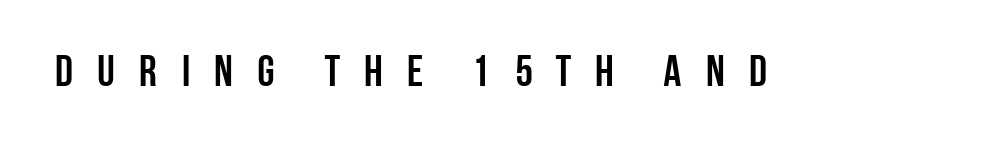
{"serif": "no", "italic": "no", "bold": "yes", "weight": "semibold", "width": "condensed", "stroke_contrast": "low", "x_height": "large", "monospaced": "no", "underline": "no", "letter_spacing": "wide", "letter_spacing_em": 0.46, "glyph_px": 44}
